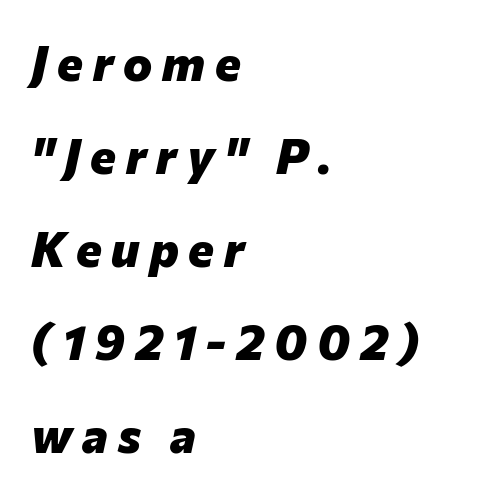
The image shows 49 px heavy type, italic (leaning right); set left-aligned, loose line spacing (1.9x), unusually wide letter spacing (+0.2 em), not underlined; low stroke contrast and a medium x-height.
